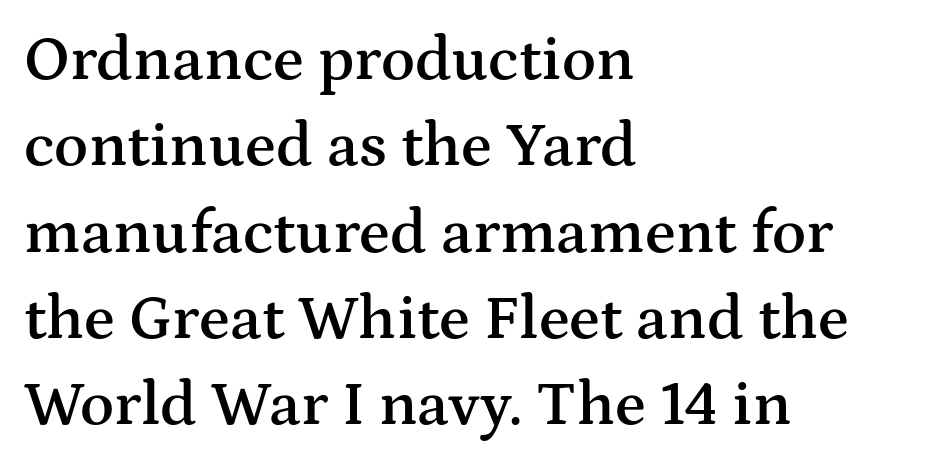
Q: Is the text bold? A: Semi-bold.
Q: Is the text italic (slanted)? A: No, it is upright.
Q: Is the typeface a serif or a sans-serif typeface? A: Serif.
Q: Is the text underlined? A: No.
Q: How is the paragraph aligned? A: Left-aligned.
Q: Is the spacing between letters normal or unusually wide? A: Normal.
Q: Is the spacing between lines tight, normal or loose? A: Normal.
Q: Width (condensed, normal, or wide)? A: Wide.
Q: Stroke contrast? A: Medium.
Q: x-height? A: Medium.
Q: Monospaced? A: No.
